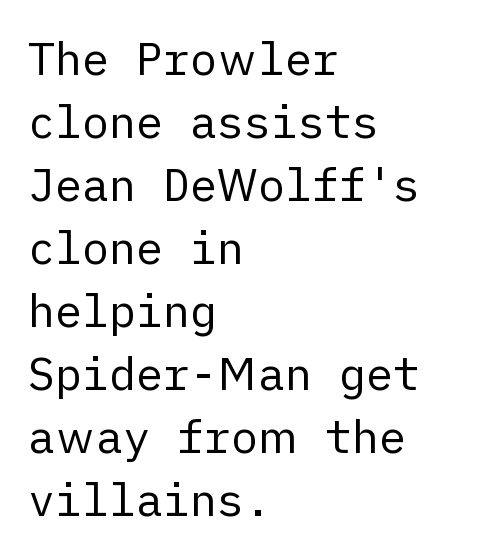
The image shows 45 px regular-weight sans-serif type, upright; set left-aligned, normal line spacing (1.4x), normal letter spacing, not underlined; low stroke contrast and a medium x-height.
